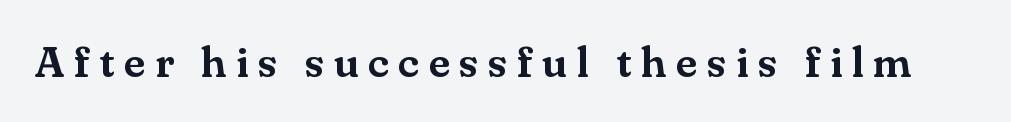
Q: Is the text italic (slanted)? A: No, it is upright.
Q: Is the typeface a serif or a sans-serif typeface? A: Serif.
Q: Is the text underlined? A: No.
Q: Is the spacing between letters normal or unusually wide? A: Unusually wide.
Q: Width (condensed, normal, or wide)? A: Normal.
Q: Stroke contrast? A: Medium.
Q: x-height? A: Small.
Q: Monospaced? A: No.
